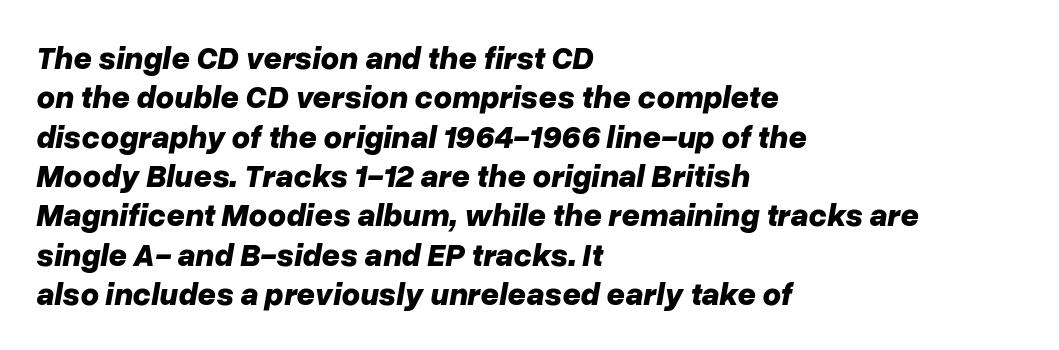
{"italic": "yes", "lean": "right", "slant_degrees": 10, "bold": "yes", "weight": "bold", "width": "normal", "stroke_contrast": "low", "x_height": "medium", "monospaced": "no", "underline": "no", "align": "left", "line_spacing_ratio": 1.23, "letter_spacing": "normal", "letter_spacing_em": 0.0, "glyph_px": 32}
